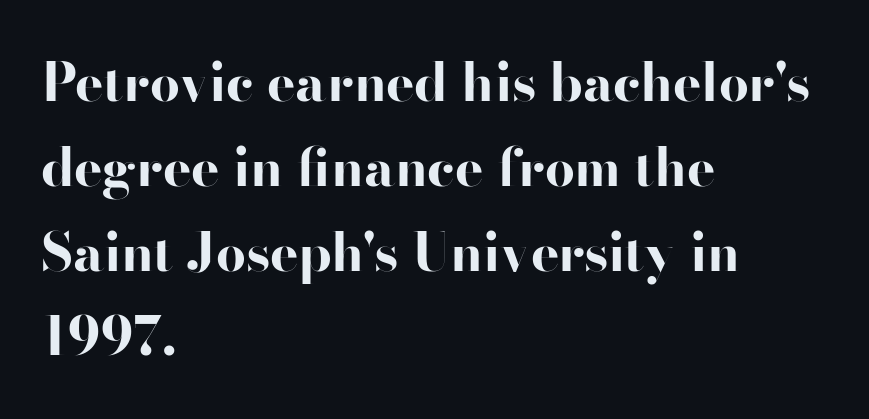
{"serif": "no", "italic": "no", "bold": "yes", "weight": "bold", "width": "wide", "stroke_contrast": "high", "x_height": "small", "monospaced": "no", "underline": "no", "align": "left", "line_spacing": "normal", "line_spacing_ratio": 1.6, "letter_spacing": "normal", "letter_spacing_em": 0.0, "glyph_px": 53}
